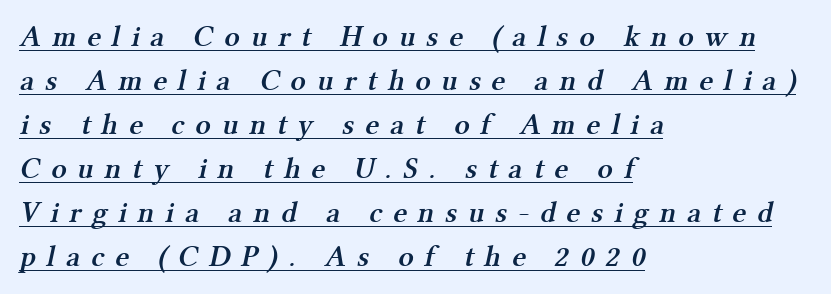
Q: Is the text bold? A: Semi-bold.
Q: Is the typeface a serif or a sans-serif typeface? A: Serif.
Q: Is the text underlined? A: Yes.
Q: How is the paragraph aligned? A: Left-aligned.
Q: Is the spacing between letters normal or unusually wide? A: Unusually wide.
Q: Is the spacing between lines tight, normal or loose? A: Normal.
Q: Width (condensed, normal, or wide)? A: Normal.
Q: Stroke contrast? A: Medium.
Q: x-height? A: Medium.
Q: Monospaced? A: No.
